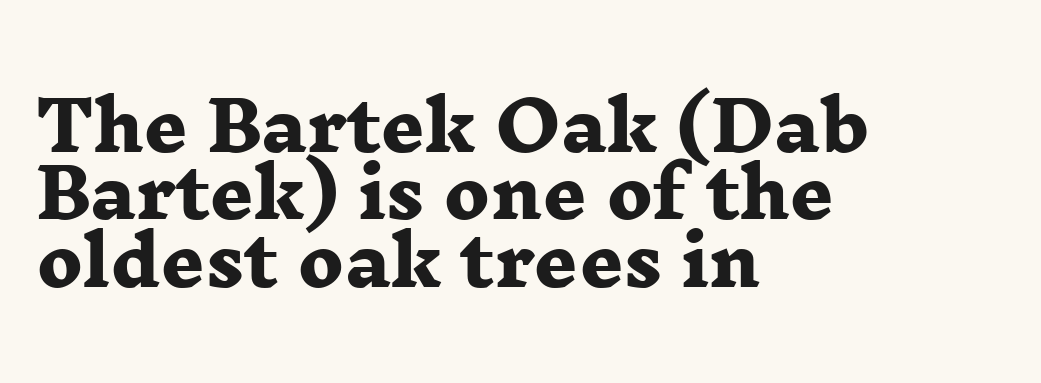
The image shows 68 px heavy, wide serif type; set left-aligned, tight line spacing (0.99x), normal letter spacing, not underlined; low stroke contrast and a medium x-height.
